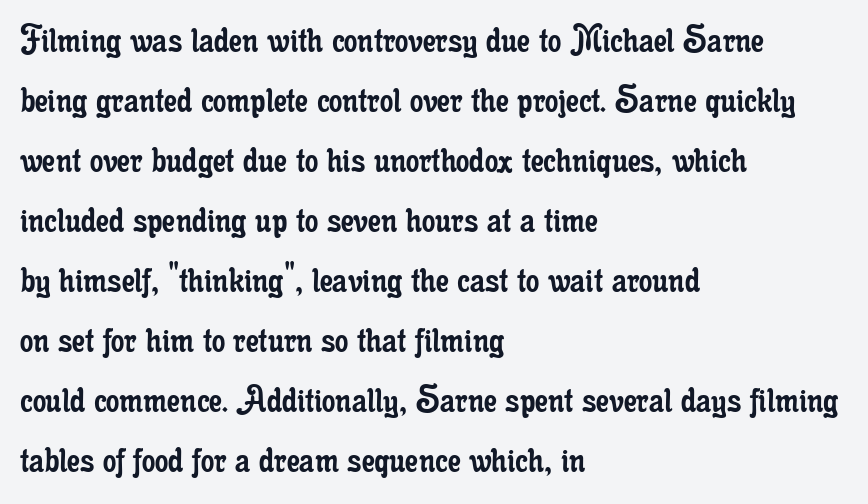
{"serif": "yes", "italic": "no", "bold": "no", "weight": "regular", "width": "condensed", "stroke_contrast": "low", "x_height": "small", "monospaced": "no", "underline": "no", "align": "left", "line_spacing": "normal", "line_spacing_ratio": 1.43, "letter_spacing": "normal", "letter_spacing_em": 0.0, "glyph_px": 42}
